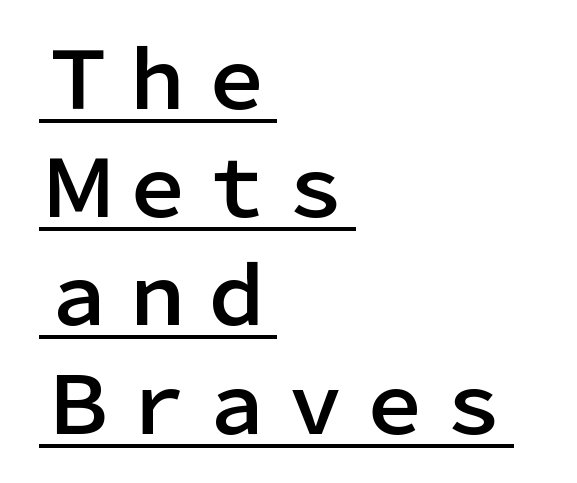
The image shows 79 px sans-serif type, upright; set left-aligned, normal line spacing (1.37x), normal letter spacing, underlined; low stroke contrast and a medium x-height.
